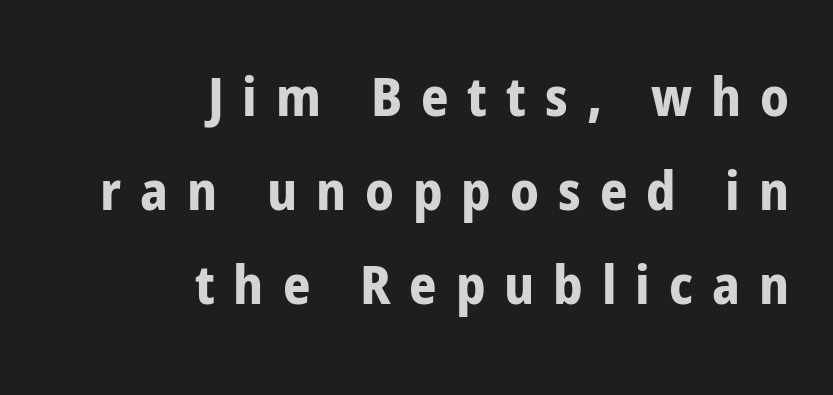
The image shows 54 px bold, condensed sans-serif type, upright; set right-aligned, line spacing 1.74x, unusually wide letter spacing (+0.35 em), not underlined; low stroke contrast and a medium x-height.
